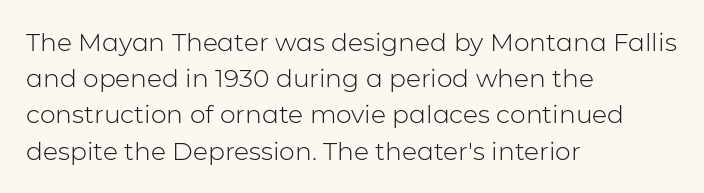
The cut favours lightness, reaching ordinary text weight at its darkest. Left-aligned paragraph, ragged on the right. There is no visible air inserted between adjacent glyphs. Has an underline been added? It has not. Upright lettering throughout. Leading matches the norm, producing a regular column.
